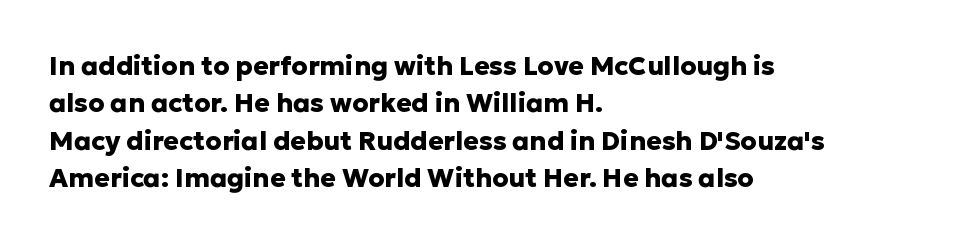
{"italic": "no", "bold": "yes", "underline": "no", "align": "left", "line_spacing": "normal", "line_spacing_ratio": 1.44, "letter_spacing": "normal", "letter_spacing_em": 0.0, "glyph_px": 26}
